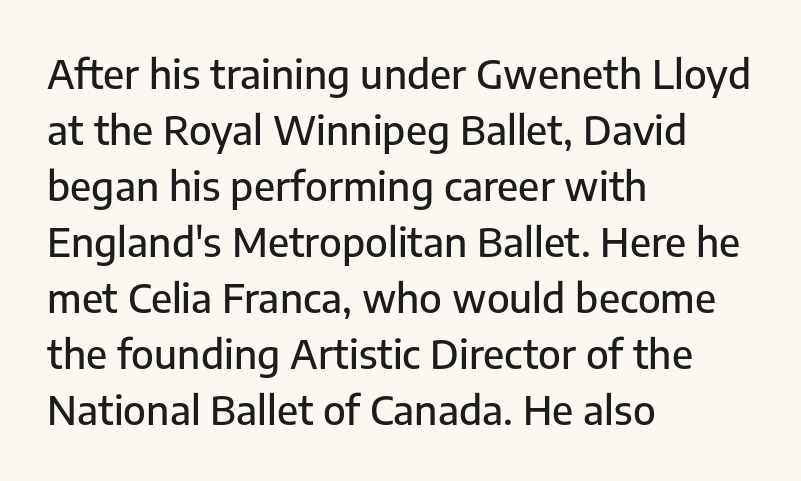
The image shows 40 px sans-serif type, upright; set left-aligned, normal line spacing (1.4x), normal letter spacing, not underlined; low stroke contrast and a medium x-height.
